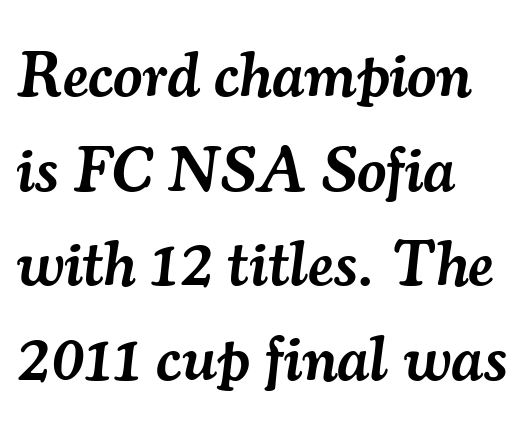
The image shows 64 px semibold serif type, italic (leaning right); set left-aligned, normal line spacing (1.48x), normal letter spacing, not underlined; medium stroke contrast and a small x-height.
